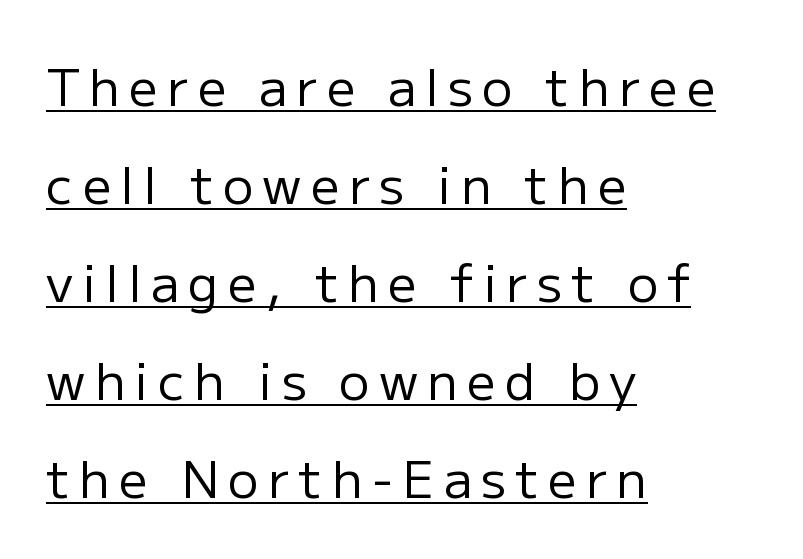
The image shows 51 px regular-weight sans-serif type, upright; set left-aligned, loose line spacing (1.92x), underlined; low stroke contrast and a medium x-height.
